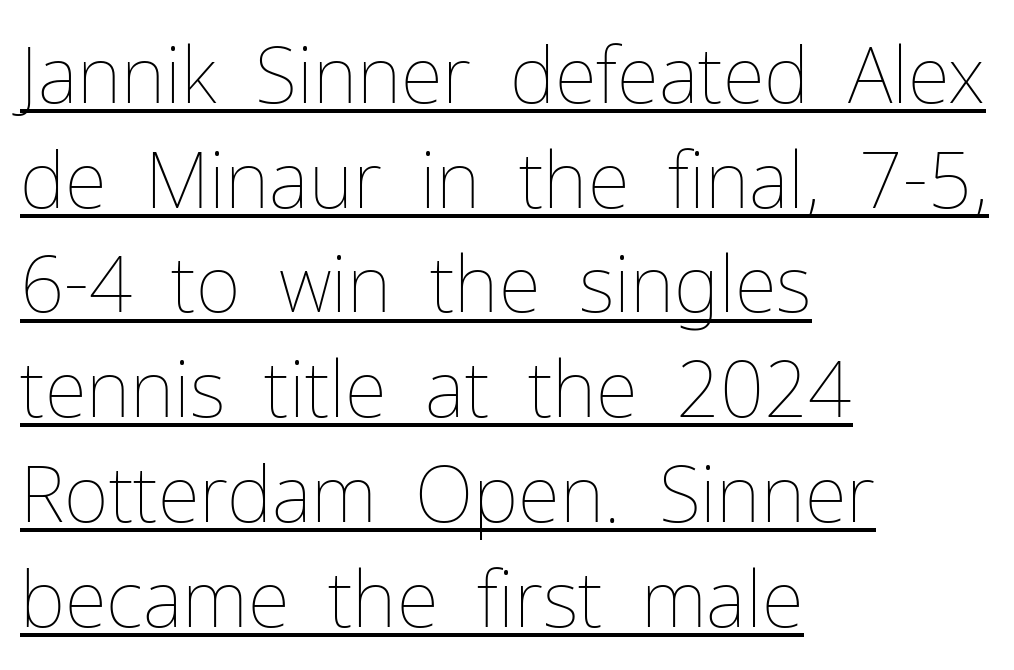
Q: Is the text bold? A: No.
Q: Is the text italic (slanted)? A: No, it is upright.
Q: Is the text underlined? A: Yes.
Q: How is the paragraph aligned? A: Left-aligned.
Q: Is the spacing between letters normal or unusually wide? A: Normal.
Q: Is the spacing between lines tight, normal or loose? A: Normal.
Q: Width (condensed, normal, or wide)? A: Normal.
Q: Stroke contrast? A: Low.
Q: x-height? A: Medium.
Q: Monospaced? A: No.
